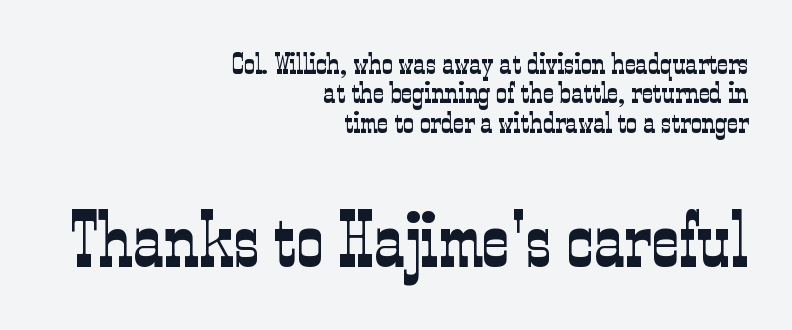
The passage shown has conventional tracking throughout. The face used here appears at its bigger size in the lower chunk. Rule under the text: the space is simply empty. Stroke mass is kept to a normal reading level or below. Each letter keeps its own natural width here, so spacing adapts to shape.
